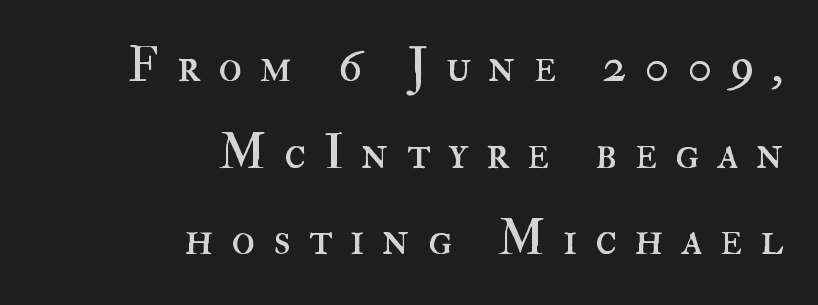
Q: Is the text bold? A: No.
Q: Is the text italic (slanted)? A: No, it is upright.
Q: Is the text underlined? A: No.
Q: How is the paragraph aligned? A: Right-aligned.
Q: Is the spacing between letters normal or unusually wide? A: Unusually wide.
Q: Width (condensed, normal, or wide)? A: Normal.
Q: Stroke contrast? A: High.
Q: x-height? A: Small.
Q: Monospaced? A: No.
